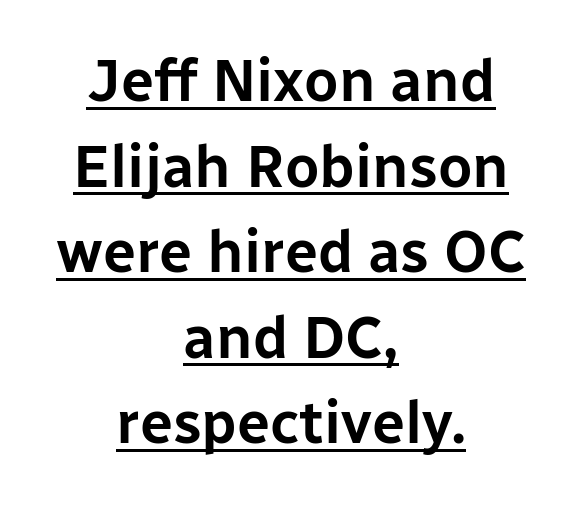
Does a line run under the words? Yes, clearly. A normal amount of white space separates one row of letters from the next. Rendered with straight, roman letterforms. Spacing verdict: proportional, widths tailored to each character. Examine the stroke ends and you'll find no serifs. The typesetter chose a symmetrical, centered arrangement here.
